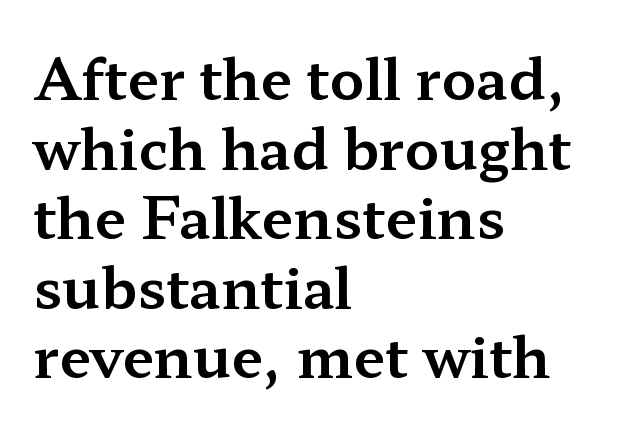
Q: Is the text italic (slanted)? A: No, it is upright.
Q: Is the typeface a serif or a sans-serif typeface? A: Serif.
Q: Is the text underlined? A: No.
Q: How is the paragraph aligned? A: Left-aligned.
Q: Is the spacing between letters normal or unusually wide? A: Normal.
Q: Width (condensed, normal, or wide)? A: Wide.
Q: Stroke contrast? A: Medium.
Q: x-height? A: Medium.
Q: Monospaced? A: No.
